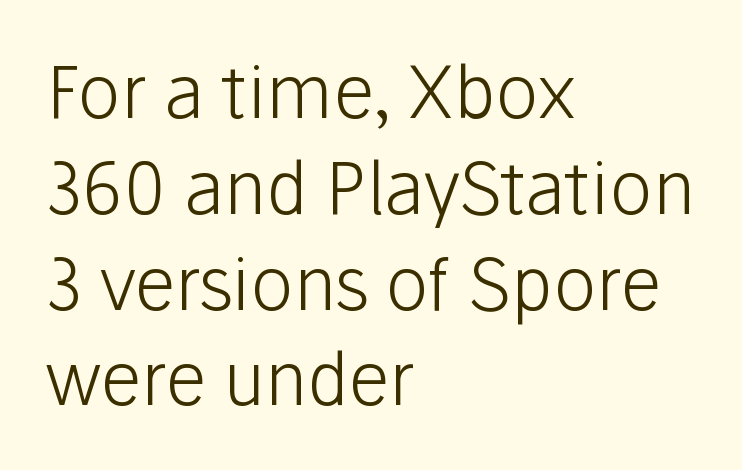
{"serif": "no", "italic": "no", "bold": "no", "weight": "light", "width": "normal", "stroke_contrast": "low", "x_height": "medium", "monospaced": "no", "underline": "no", "align": "left", "line_spacing": "normal", "line_spacing_ratio": 1.33, "letter_spacing": "normal", "letter_spacing_em": 0.0, "glyph_px": 72}
